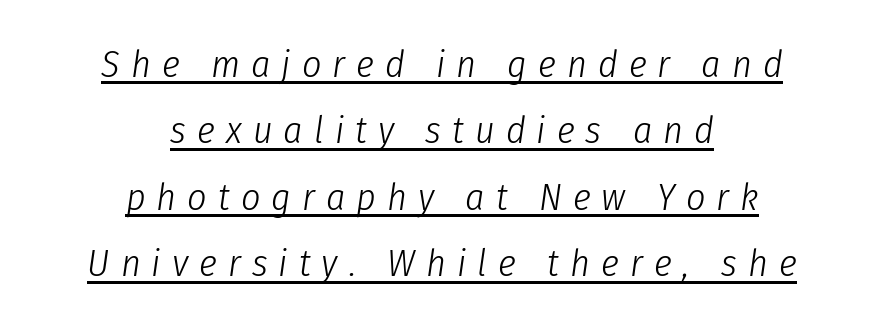
{"italic": "yes", "lean": "right", "slant_degrees": 8, "bold": "no", "weight": "light", "width": "condensed", "stroke_contrast": "low", "x_height": "medium", "monospaced": "no", "underline": "yes", "align": "center", "line_spacing_ratio": 1.75, "letter_spacing": "wide", "letter_spacing_em": 0.29, "glyph_px": 38}
